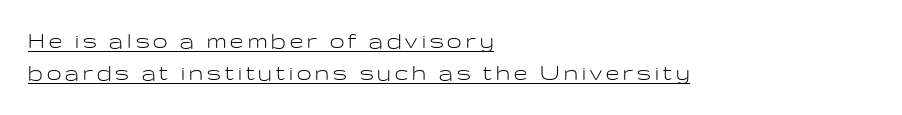
{"italic": "no", "bold": "no", "underline": "yes", "align": "left", "line_spacing_ratio": 1.22, "glyph_px": 26}
